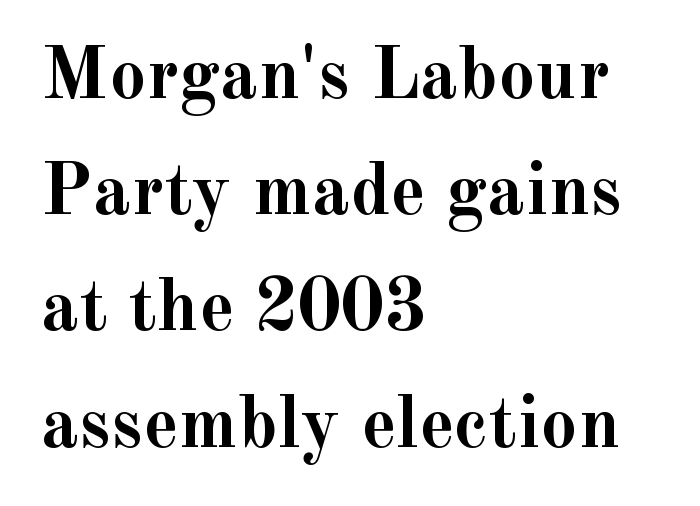
Q: Is the text bold? A: Yes.
Q: Is the text italic (slanted)? A: No, it is upright.
Q: Is the typeface a serif or a sans-serif typeface? A: Serif.
Q: Is the text underlined? A: No.
Q: How is the paragraph aligned? A: Left-aligned.
Q: Is the spacing between letters normal or unusually wide? A: Normal.
Q: Is the spacing between lines tight, normal or loose? A: Normal.
Q: Width (condensed, normal, or wide)? A: Normal.
Q: x-height? A: Small.
Q: Monospaced? A: No.
